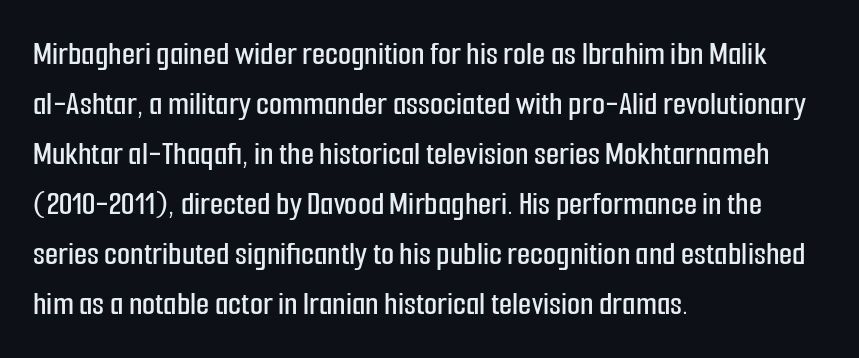
Honestly, there is no underline to notice here at all. Each letter keeps its own natural width here, so spacing adapts to shape. If you drew a line through each stem, it would be perfectly vertical. The vertical gap from one line to the next is medium. The horizontal fit of the characters is conventional and even.
